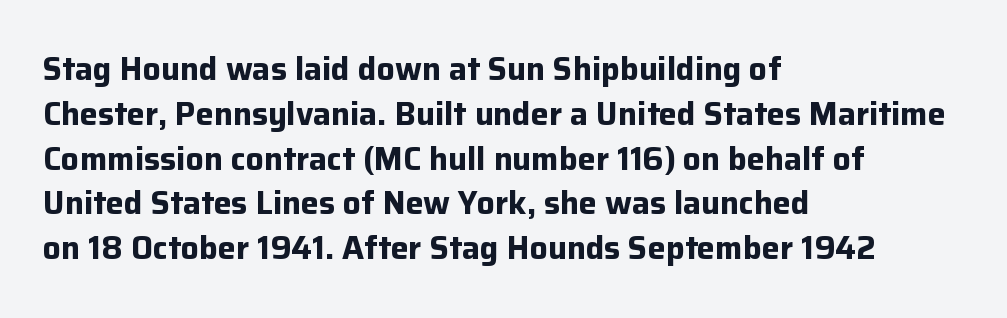
Q: Is the text bold? A: Yes.
Q: Is the text italic (slanted)? A: No, it is upright.
Q: Is the typeface a serif or a sans-serif typeface? A: Sans-serif.
Q: Is the text underlined? A: No.
Q: How is the paragraph aligned? A: Left-aligned.
Q: Is the spacing between letters normal or unusually wide? A: Normal.
Q: Is the spacing between lines tight, normal or loose? A: Normal.
Q: Width (condensed, normal, or wide)? A: Normal.
Q: Stroke contrast? A: Low.
Q: x-height? A: Medium.
Q: Monospaced? A: No.
